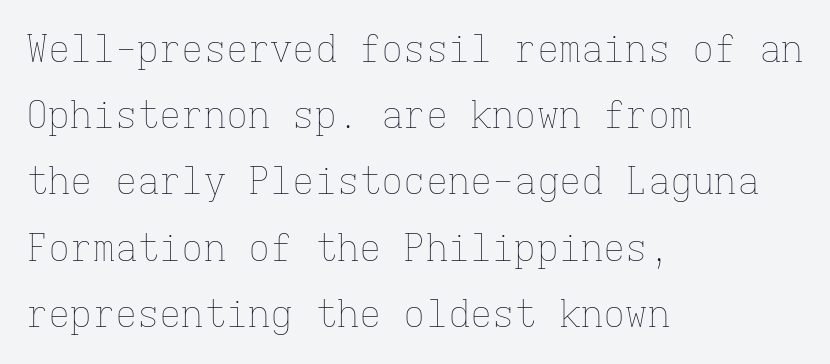
Stem width sits at or under what a default text font uses. This sample has the even, mechanical cadence of fixed-width lettering. Horizontal alignment here is leftward, the default for most running prose. Anything drawn beneath the words? Only blank space.
